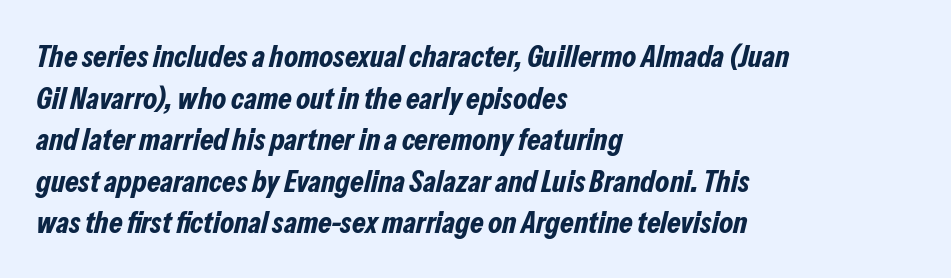
It's the slanting kind of type. These lines are rendered in a variable-pitch font. In terms of letterspacing, this is plain default setting. This rendering features lettering with no underline. This block has exactly the height ordinary leading produces.
